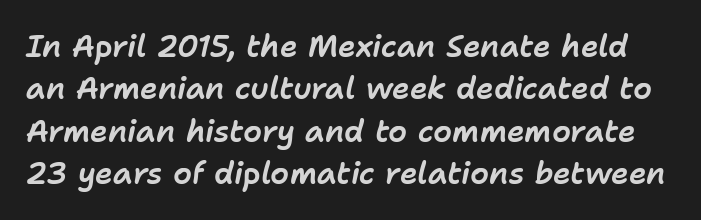
This rendering features lettering with no underline. If you measured baseline to baseline, you'd find a middling distance. Look at the tracking — it's just the regular setting, nothing added. The face used here is proportionally spaced, like ordinary book or web type. Emphasis-style slanted type is in use.
